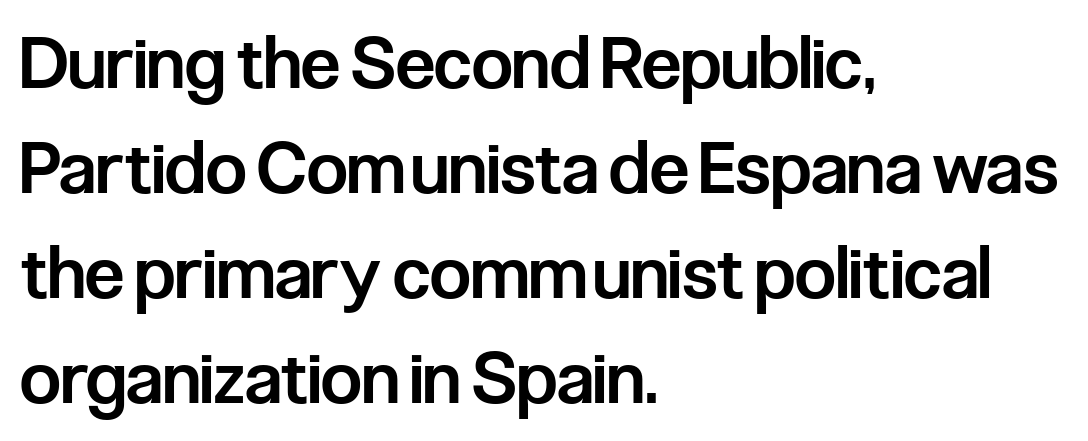
What stands out about the letter spacing? Nothing — it is the standard amount. Words float on clear page, feet unadorned. Character widths vary here, with narrow letters taking less room than wide ones. These lines are set flush left with a ragged right edge.
